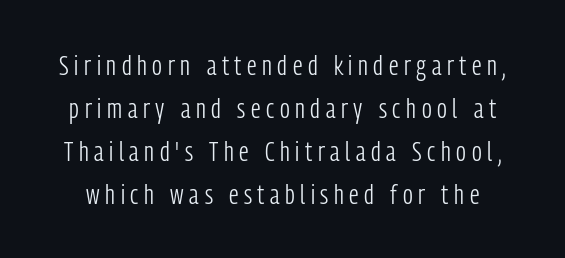
The image shows 28 px light, condensed sans-serif type, upright; set normal line spacing (1.53x), unusually wide letter spacing (+0.2 em), not underlined; low stroke contrast and a medium x-height.
